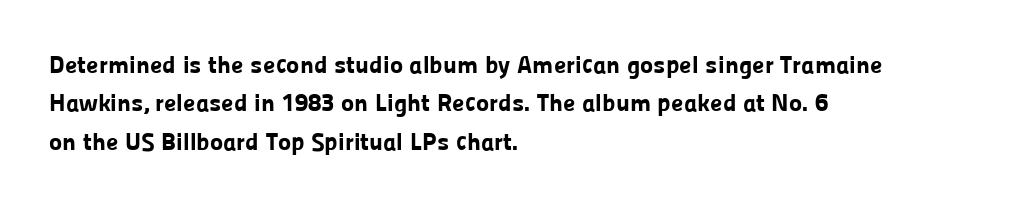
The image shows 25 px bold type, upright; set left-aligned, normal line spacing (1.54x), normal letter spacing, not underlined.
